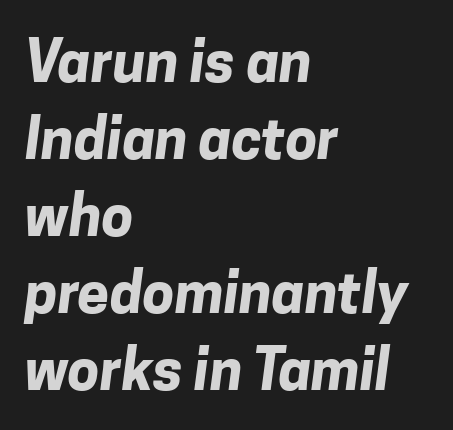
Where is the straight margin? On the left. This sample uses a sans-serif face. The letters sit at their default tracking, neither squeezed nor spread. The space beneath each line is pristine and unruled.
